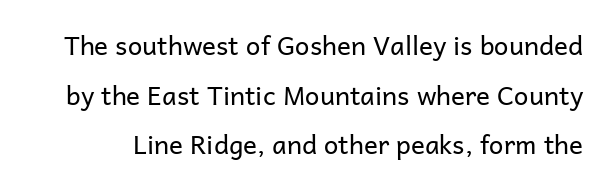
The image shows 26 px text type, upright; set loose line spacing (1.91x), normal letter spacing, not underlined.
